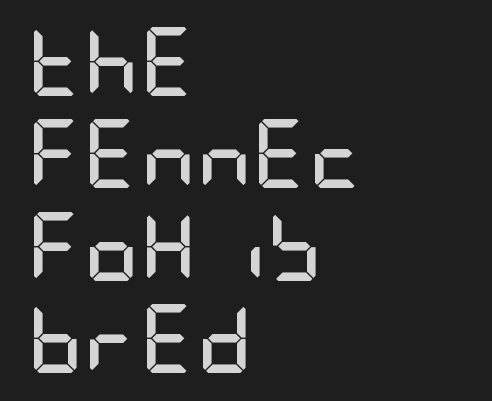
Characters remain perfectly vertical along every line. Leading: standard. Descenders hang freely into open space. Thick stems and heavy bowls — unmistakably bold.
